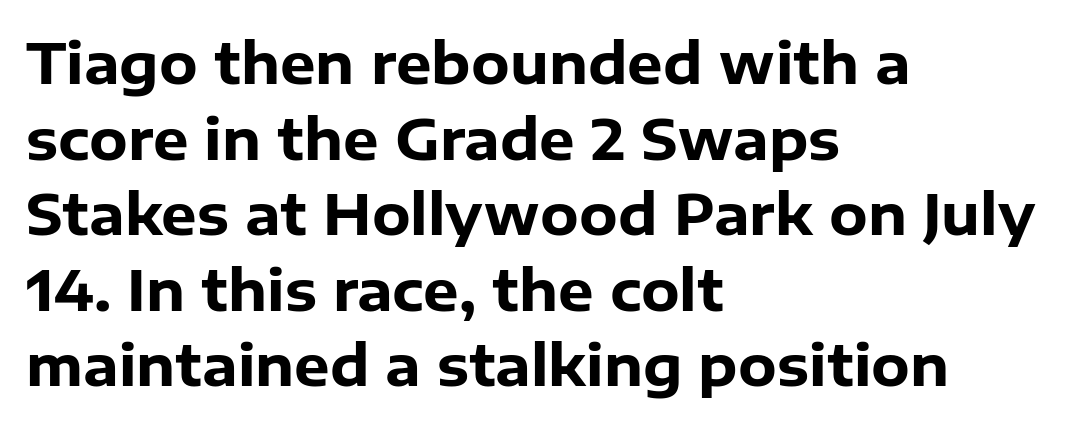
Q: Is the text bold? A: Yes.
Q: Is the text italic (slanted)? A: No, it is upright.
Q: Is the typeface a serif or a sans-serif typeface? A: Sans-serif.
Q: Is the text underlined? A: No.
Q: How is the paragraph aligned? A: Left-aligned.
Q: Is the spacing between letters normal or unusually wide? A: Normal.
Q: Is the spacing between lines tight, normal or loose? A: Normal.
Q: Width (condensed, normal, or wide)? A: Normal.
Q: Stroke contrast? A: Low.
Q: x-height? A: Medium.
Q: Monospaced? A: No.
